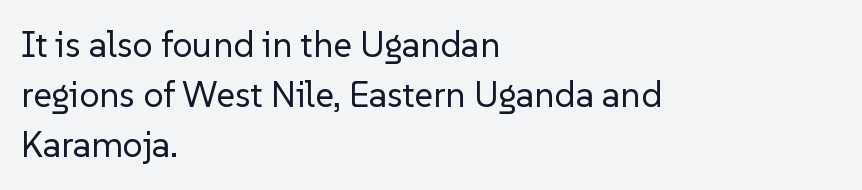
If you drew a line through each stem, it would be perfectly vertical. The passage shown is typeset with a sans-serif family. Leading: standard. Weight: not bold — regular or lighter. The passage is arranged the way most books set body copy — flush left. Bare-footed words on every line.
